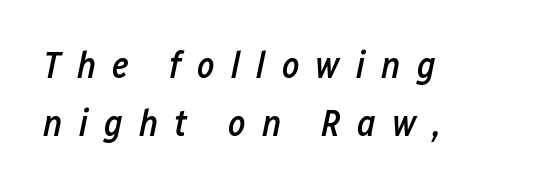
The image shows 37 px semibold, condensed type, italic (leaning right); set left-aligned, normal line spacing (1.58x), unusually wide letter spacing (+0.44 em), not underlined; low stroke contrast and a medium x-height.
